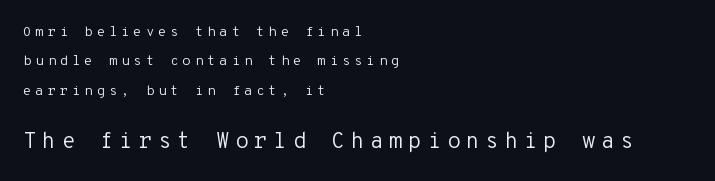
Q: Is the text bold? A: No.
Q: Is the text italic (slanted)? A: No, it is upright.
Q: Is the text underlined? A: No.
Q: How is the paragraph aligned? A: Left-aligned.
Q: Is the spacing between letters normal or unusually wide? A: Unusually wide.
Q: Is the spacing between lines tight, normal or loose? A: Loose.
Q: Which block of text is set in a larger size, the first (top) or the second (bottom)? A: The second (bottom) one.
